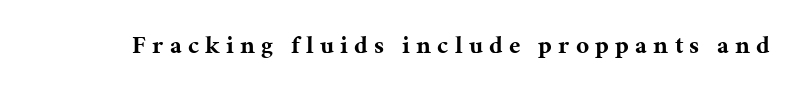
Q: Is the text bold? A: Yes.
Q: Is the text italic (slanted)? A: No, it is upright.
Q: Is the text underlined? A: No.
Q: Is the spacing between letters normal or unusually wide? A: Unusually wide.
